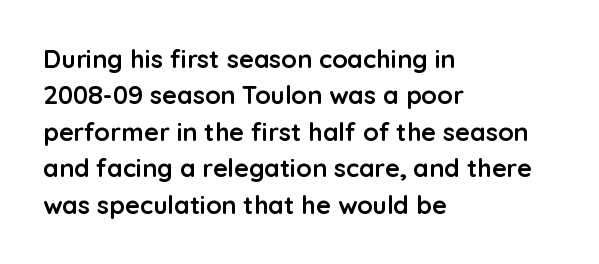
The letters are bold, with thick, heavy strokes. If you measured baseline to baseline, you'd find a middling distance. Posture: straight, roman, zero tilt. No word sits above an underline.
